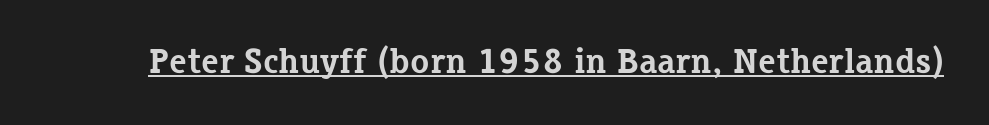
The passage shown is typed in a proportional face where columns would drift. Each glyph is drawn with heavy, bold strokes. This is roman type, the default non-slanted kind. Unlike a clean sans, this face finishes its strokes with serifs.
